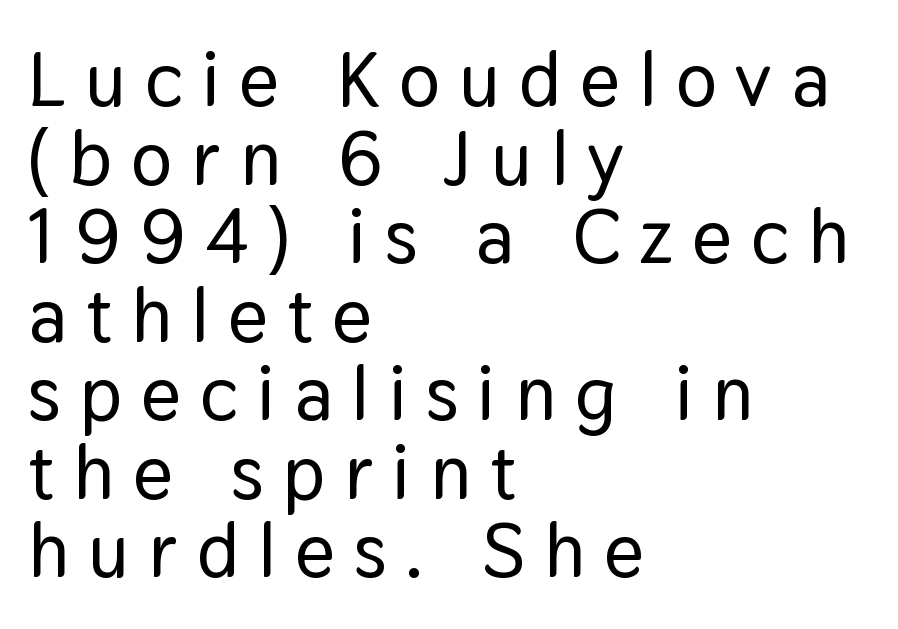
Q: Is the text italic (slanted)? A: No, it is upright.
Q: Is the typeface a serif or a sans-serif typeface? A: Sans-serif.
Q: Is the text underlined? A: No.
Q: How is the paragraph aligned? A: Left-aligned.
Q: Is the spacing between letters normal or unusually wide? A: Unusually wide.
Q: Is the spacing between lines tight, normal or loose? A: Tight.
Q: Width (condensed, normal, or wide)? A: Normal.
Q: Stroke contrast? A: Low.
Q: x-height? A: Medium.
Q: Monospaced? A: No.
